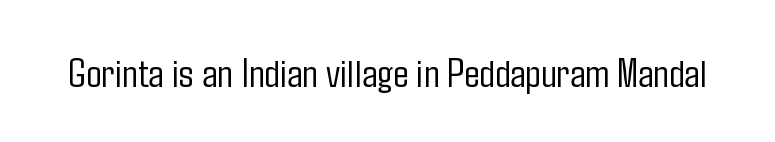
Is this a fixed-width face? No — the glyphs have proportional, varying widths. Check where the strokes stop: nothing finishes them off — pure sans. Honestly, the letter spacing is just normal — you wouldn't notice it. Is this a heavy cut? Hardly; it is regular or lighter.
